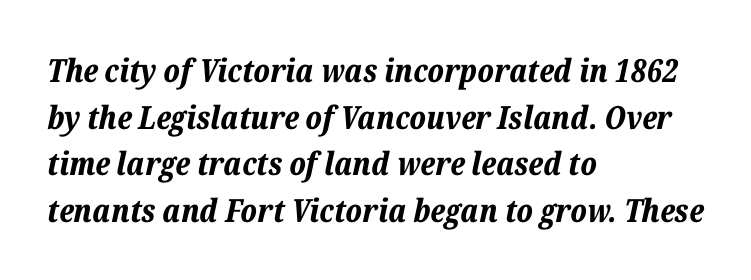
The image shows 32 px bold type, italic (leaning right); set left-aligned, normal line spacing (1.46x), normal letter spacing, not underlined; low stroke contrast and a medium x-height.
